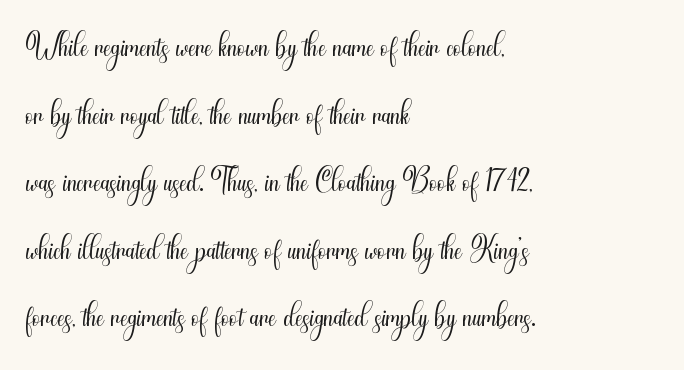
Q: Is the text bold? A: No.
Q: Is the text italic (slanted)? A: Yes.
Q: Is the typeface a serif or a sans-serif typeface? A: Sans-serif.
Q: Is the text underlined? A: No.
Q: How is the paragraph aligned? A: Left-aligned.
Q: Is the spacing between letters normal or unusually wide? A: Normal.
Q: Is the spacing between lines tight, normal or loose? A: Normal.
Q: Width (condensed, normal, or wide)? A: Condensed.
Q: Stroke contrast? A: Medium.
Q: x-height? A: Small.
Q: Monospaced? A: No.
